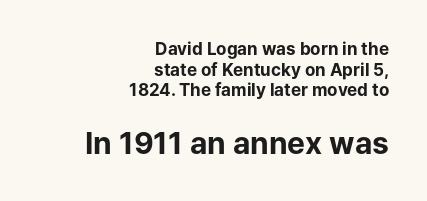
The image shows 30 px bold sans-serif type, upright; set right-aligned, line spacing 1.22x, normal letter spacing, not underlined; the second (bottom) block is 1.76x larger; low stroke contrast and a medium x-height.
